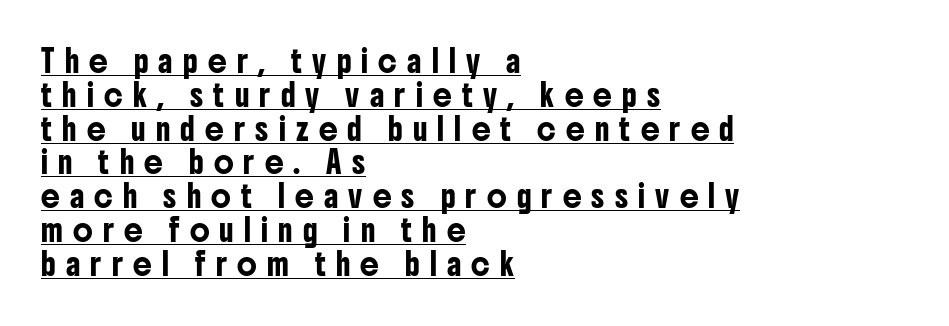
{"italic": "no", "underline": "yes", "align": "left", "line_spacing": "normal", "line_spacing_ratio": 1.61, "letter_spacing": "wide", "letter_spacing_em": 0.49, "glyph_px": 21}
